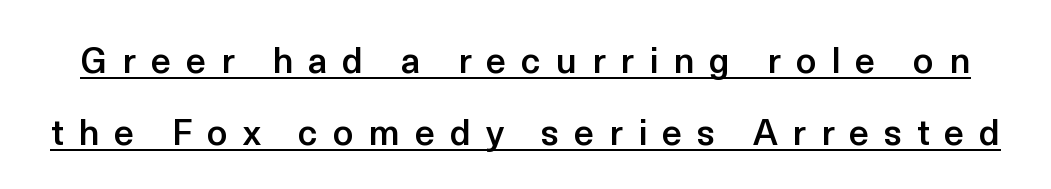
The image shows 36 px semibold sans-serif type, upright; set loose line spacing (1.99x), unusually wide letter spacing (+0.41 em), underlined; a medium x-height.
